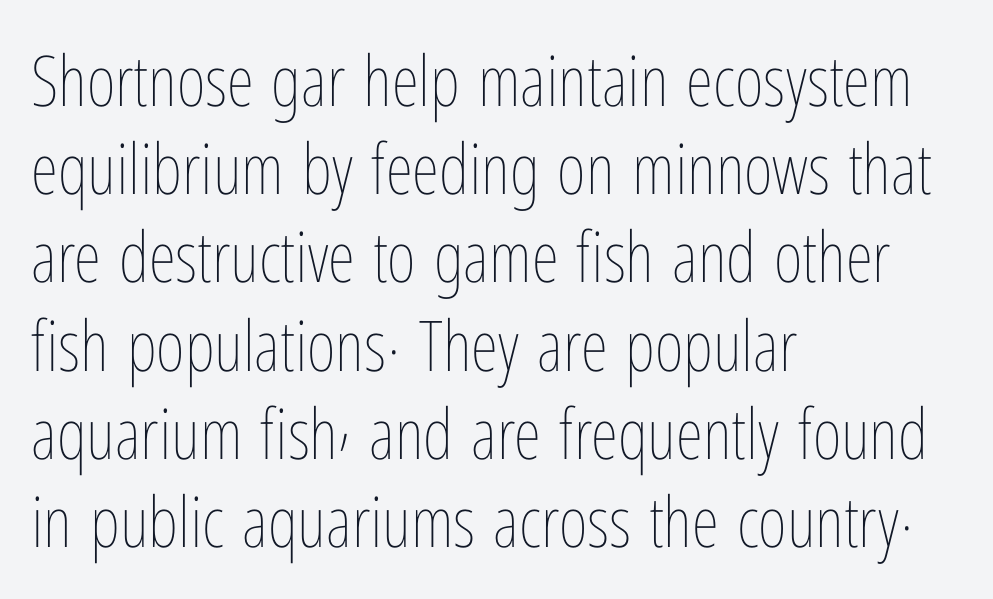
{"italic": "no", "bold": "no", "weight": "thin", "width": "condensed", "stroke_contrast": "low", "x_height": "medium", "monospaced": "no", "underline": "no", "align": "left", "line_spacing": "normal", "line_spacing_ratio": 1.26, "letter_spacing": "normal", "letter_spacing_em": 0.0, "glyph_px": 70}
